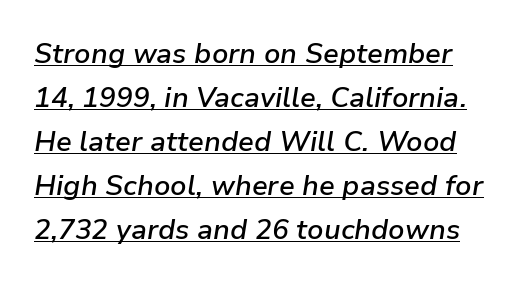
The image shows 28 px semibold type, italic (leaning right); set normal line spacing (1.57x), normal letter spacing, underlined; low stroke contrast and a medium x-height.
